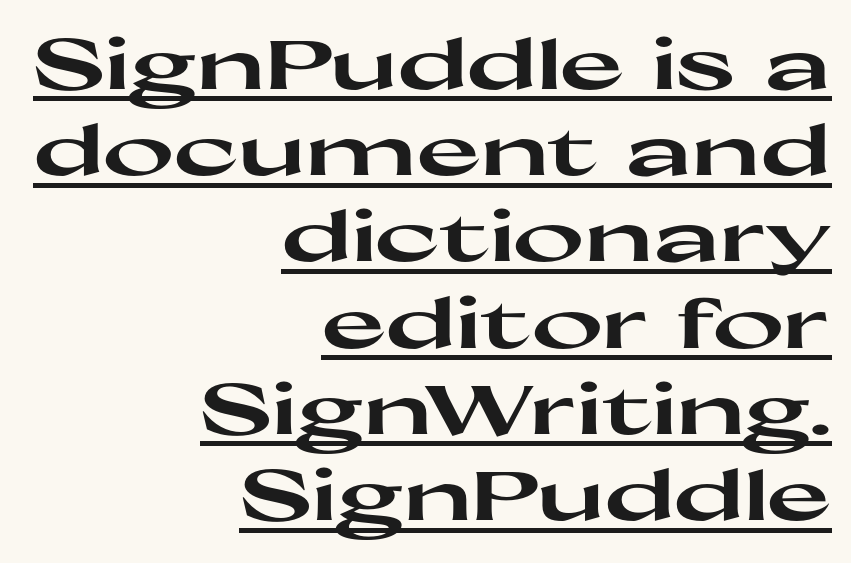
Q: Is the text bold? A: Yes.
Q: Is the text italic (slanted)? A: No, it is upright.
Q: Is the typeface a serif or a sans-serif typeface? A: Sans-serif.
Q: Is the text underlined? A: Yes.
Q: How is the paragraph aligned? A: Right-aligned.
Q: Is the spacing between letters normal or unusually wide? A: Normal.
Q: Is the spacing between lines tight, normal or loose? A: Normal.
Q: Width (condensed, normal, or wide)? A: Wide.
Q: Stroke contrast? A: High.
Q: x-height? A: Medium.
Q: Monospaced? A: No.
